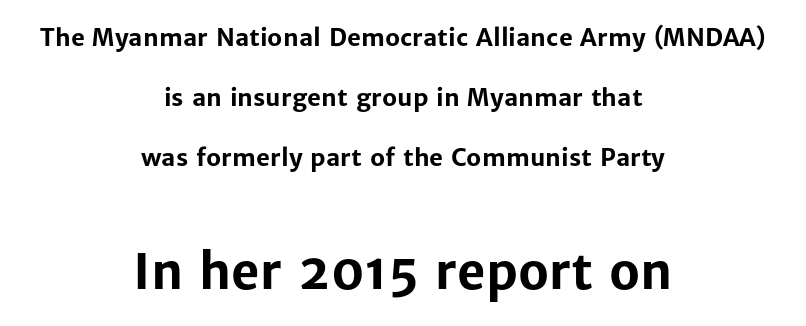
Q: Is the text bold? A: Yes.
Q: Is the text italic (slanted)? A: No, it is upright.
Q: Is the typeface a serif or a sans-serif typeface? A: Sans-serif.
Q: Is the text underlined? A: No.
Q: How is the paragraph aligned? A: Centered.
Q: Is the spacing between letters normal or unusually wide? A: Normal.
Q: Is the spacing between lines tight, normal or loose? A: Loose.
Q: Which block of text is set in a larger size, the first (top) or the second (bottom)? A: The second (bottom) one.
Q: Width (condensed, normal, or wide)? A: Normal.
Q: Stroke contrast? A: Low.
Q: x-height? A: Medium.
Q: Monospaced? A: No.
